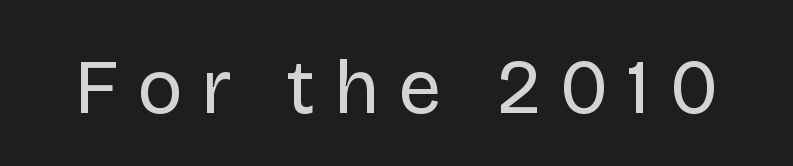
{"serif": "no", "italic": "no", "bold": "no", "weight": "regular", "width": "normal", "stroke_contrast": "low", "x_height": "large", "monospaced": "no", "underline": "no", "letter_spacing": "wide", "letter_spacing_em": 0.24, "glyph_px": 77}
